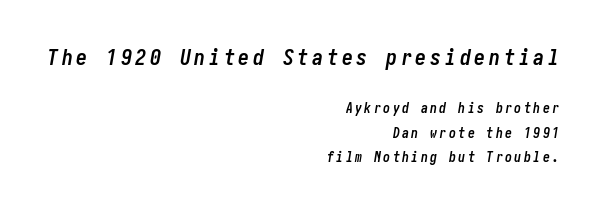
The image shows 22 px bold type, italic (leaning right); set right-aligned, line spacing 1.75x, not underlined; the first (top) block is 1.57x larger.
